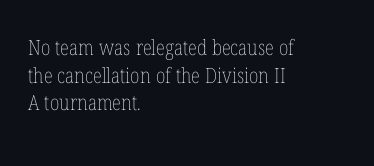
Q: Is the text bold? A: No.
Q: Is the text italic (slanted)? A: No, it is upright.
Q: Is the text underlined? A: No.
Q: How is the paragraph aligned? A: Left-aligned.
Q: Is the spacing between letters normal or unusually wide? A: Normal.
Q: Is the spacing between lines tight, normal or loose? A: Normal.
